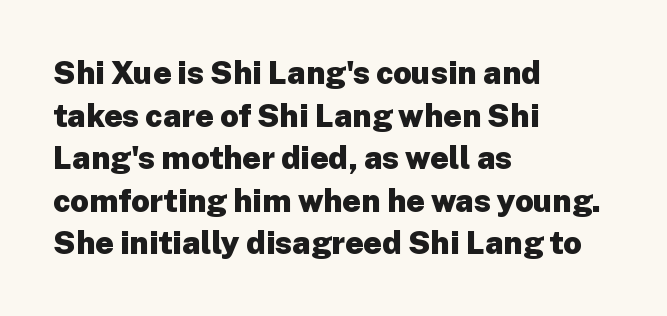
Q: Is the text bold? A: Yes.
Q: Is the text italic (slanted)? A: No, it is upright.
Q: Is the typeface a serif or a sans-serif typeface? A: Sans-serif.
Q: Is the text underlined? A: No.
Q: How is the paragraph aligned? A: Left-aligned.
Q: Is the spacing between letters normal or unusually wide? A: Normal.
Q: Is the spacing between lines tight, normal or loose? A: Normal.
Q: Width (condensed, normal, or wide)? A: Normal.
Q: Stroke contrast? A: Low.
Q: x-height? A: Medium.
Q: Monospaced? A: No.
